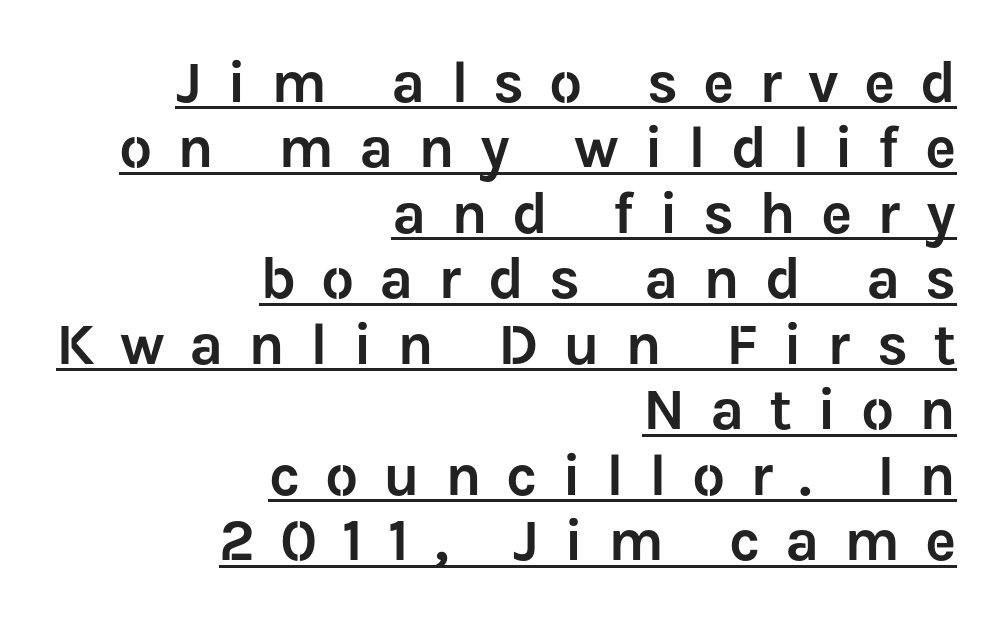
The image shows 59 px sans-serif type, upright; set right-aligned, tight line spacing (1.11x), unusually wide letter spacing (+0.42 em), underlined; low stroke contrast and a medium x-height.
